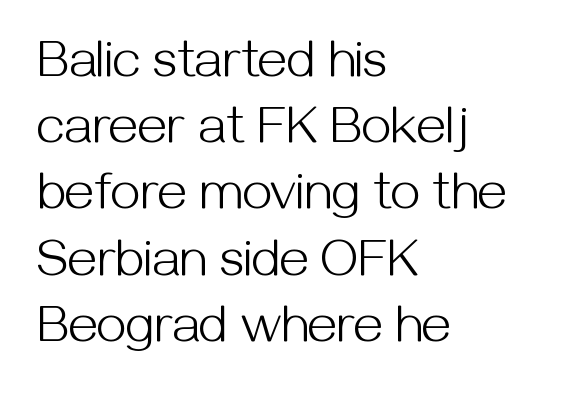
A light-to-regular cut is what we see here. You can tell from the bare stems that sans-serif type was used. The letters sit at their default tracking, neither squeezed nor spread. Has an underline been added? It has not. Each letter keeps its own natural width here, so spacing adapts to shape. When letters stand straight like this, we call the style roman or upright.
